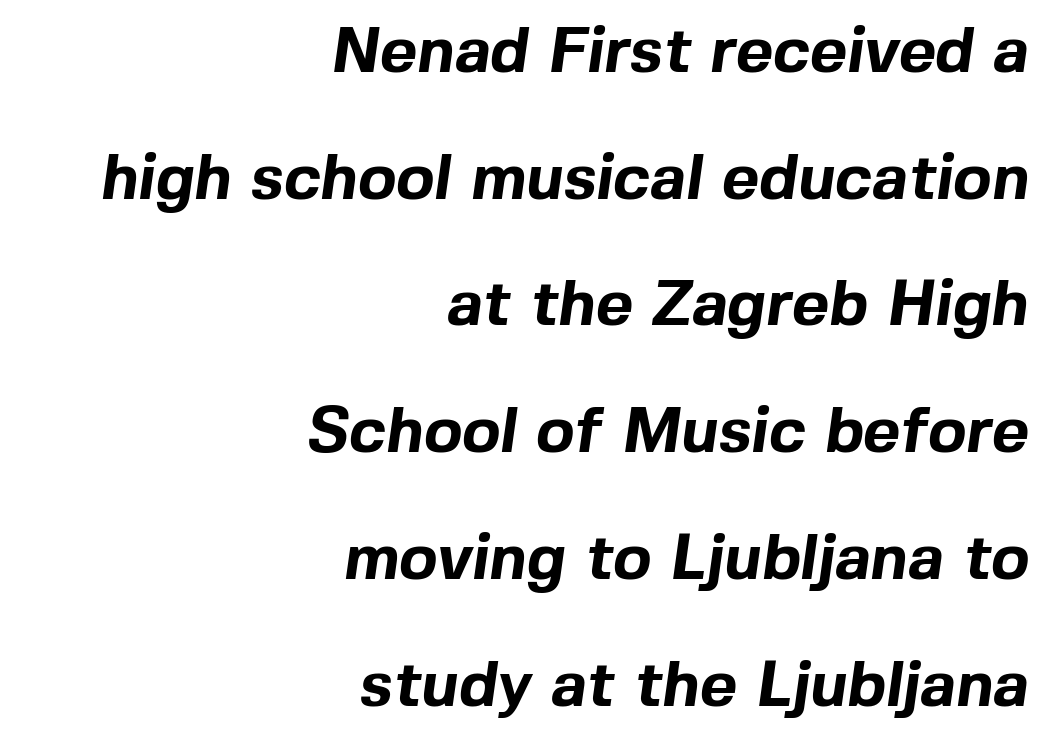
Q: Is the text bold? A: Yes.
Q: Is the typeface a serif or a sans-serif typeface? A: Sans-serif.
Q: Is the text underlined? A: No.
Q: How is the paragraph aligned? A: Right-aligned.
Q: Is the spacing between letters normal or unusually wide? A: Normal.
Q: Is the spacing between lines tight, normal or loose? A: Loose.
Q: Width (condensed, normal, or wide)? A: Normal.
Q: x-height? A: Medium.
Q: Monospaced? A: No.
